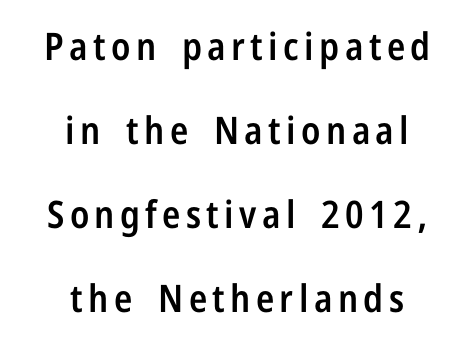
{"serif": "no", "italic": "no", "bold": "semi", "weight": "semibold", "width": "condensed", "stroke_contrast": "low", "x_height": "medium", "monospaced": "no", "underline": "no", "align": "center", "line_spacing": "loose", "line_spacing_ratio": 2.21, "glyph_px": 38}
